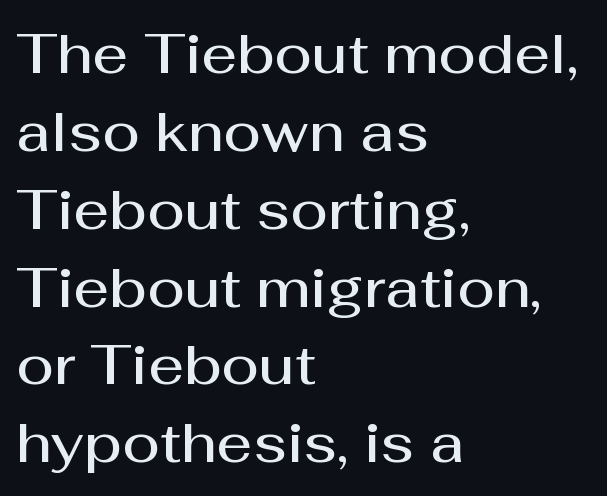
Q: Is the text bold? A: Semi-bold.
Q: Is the text italic (slanted)? A: No, it is upright.
Q: Is the typeface a serif or a sans-serif typeface? A: Sans-serif.
Q: Is the text underlined? A: No.
Q: How is the paragraph aligned? A: Left-aligned.
Q: Is the spacing between letters normal or unusually wide? A: Normal.
Q: Is the spacing between lines tight, normal or loose? A: Normal.
Q: Width (condensed, normal, or wide)? A: Normal.
Q: Stroke contrast? A: Medium.
Q: x-height? A: Medium.
Q: Monospaced? A: No.
